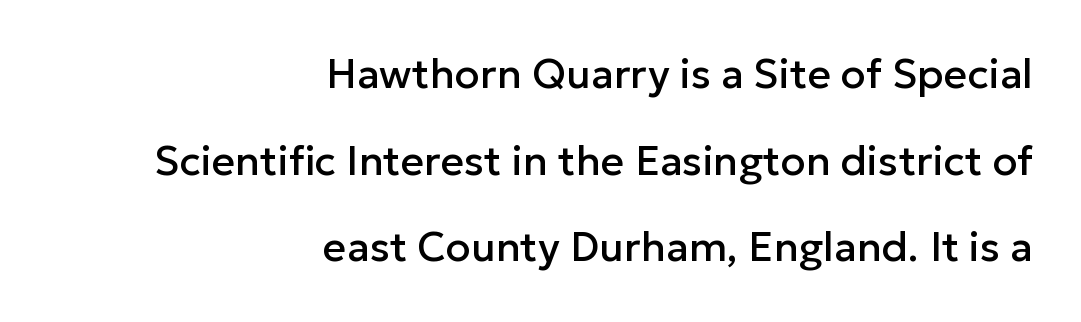
Q: Is the text italic (slanted)? A: No, it is upright.
Q: Is the typeface a serif or a sans-serif typeface? A: Sans-serif.
Q: Is the text underlined? A: No.
Q: How is the paragraph aligned? A: Right-aligned.
Q: Is the spacing between letters normal or unusually wide? A: Normal.
Q: Is the spacing between lines tight, normal or loose? A: Loose.
Q: Width (condensed, normal, or wide)? A: Normal.
Q: Stroke contrast? A: Low.
Q: x-height? A: Medium.
Q: Monospaced? A: No.
